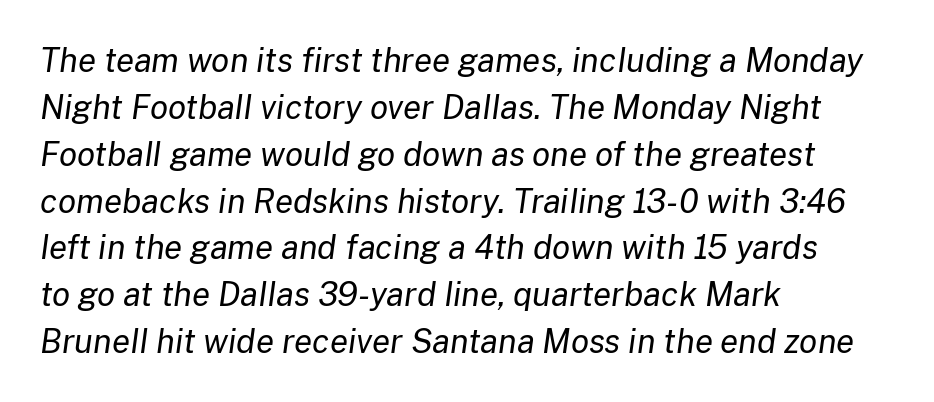
Q: Is the text bold? A: No.
Q: Is the text italic (slanted)? A: Yes, it leans right by about 8 degrees.
Q: Is the text underlined? A: No.
Q: How is the paragraph aligned? A: Left-aligned.
Q: Is the spacing between letters normal or unusually wide? A: Normal.
Q: Is the spacing between lines tight, normal or loose? A: Normal.
Q: Width (condensed, normal, or wide)? A: Normal.
Q: Stroke contrast? A: Low.
Q: x-height? A: Medium.
Q: Monospaced? A: No.
